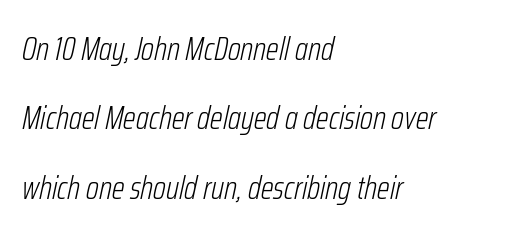
The passage shown has conventional tracking throughout. Has an underline been added? It has not. Vertically, the passage feels expansive, rows floating well apart. These lines are rendered in a variable-pitch font.
